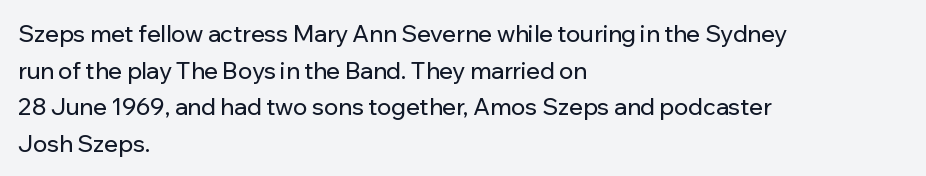
The image shows 23 px text type, upright; set left-aligned, normal line spacing (1.59x), normal letter spacing, not underlined.
